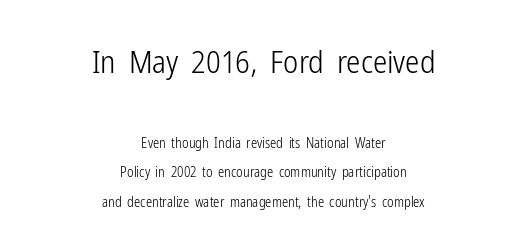
Q: Is the text bold? A: No.
Q: Is the text italic (slanted)? A: No, it is upright.
Q: Is the typeface a serif or a sans-serif typeface? A: Sans-serif.
Q: Is the text underlined? A: No.
Q: How is the paragraph aligned? A: Centered.
Q: Is the spacing between letters normal or unusually wide? A: Normal.
Q: Is the spacing between lines tight, normal or loose? A: Loose.
Q: Which block of text is set in a larger size, the first (top) or the second (bottom)? A: The first (top) one.
Q: Width (condensed, normal, or wide)? A: Condensed.
Q: Stroke contrast? A: Low.
Q: x-height? A: Medium.
Q: Monospaced? A: No.
